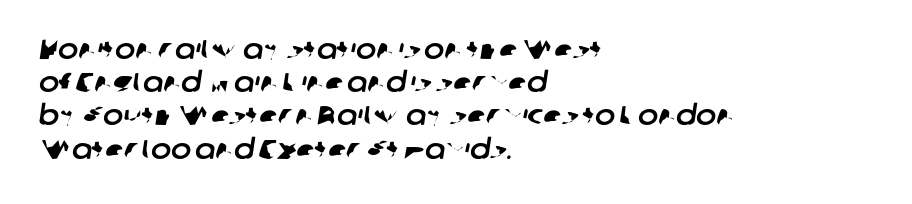
The image shows 27 px text type; set left-aligned, line spacing 1.23x, normal letter spacing, not underlined.
